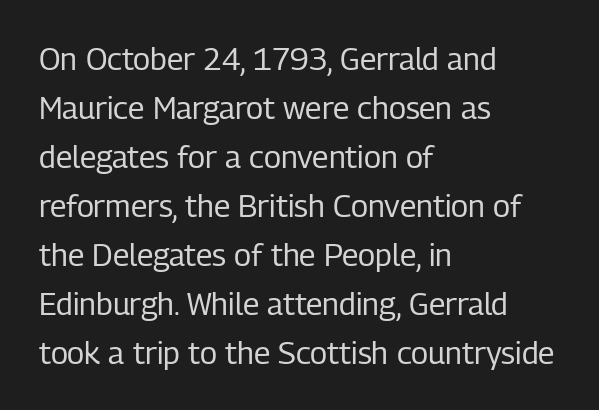
Q: Is the text bold? A: No.
Q: Is the text italic (slanted)? A: No, it is upright.
Q: Is the typeface a serif or a sans-serif typeface? A: Sans-serif.
Q: Is the text underlined? A: No.
Q: How is the paragraph aligned? A: Left-aligned.
Q: Is the spacing between letters normal or unusually wide? A: Normal.
Q: Is the spacing between lines tight, normal or loose? A: Normal.
Q: Width (condensed, normal, or wide)? A: Condensed.
Q: Stroke contrast? A: Low.
Q: x-height? A: Medium.
Q: Monospaced? A: No.
